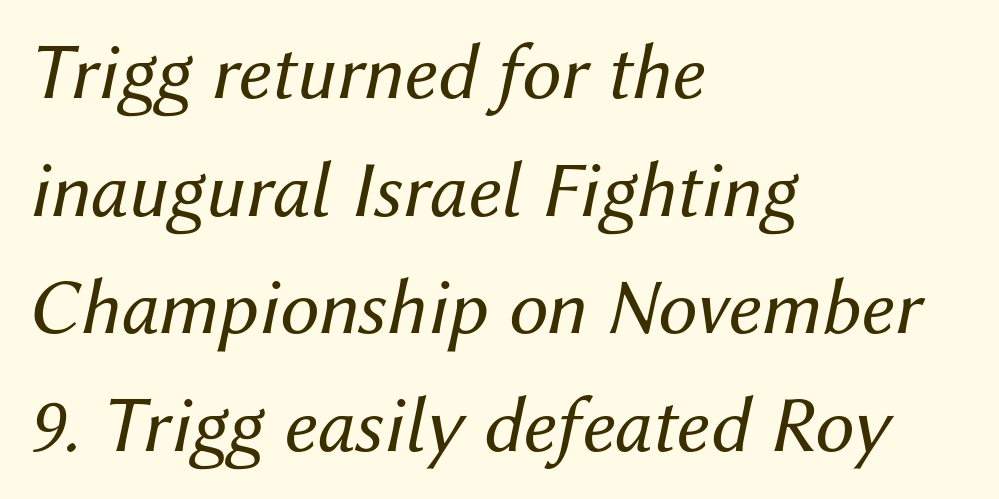
Spacing verdict: proportional, widths tailored to each character. The letterforms sit shoulder to shoulder at normal distance. Is the type heavy? It reads as light-to-regular instead. Each row of text sits above clean, open space. The space between consecutive lines is moderate.
